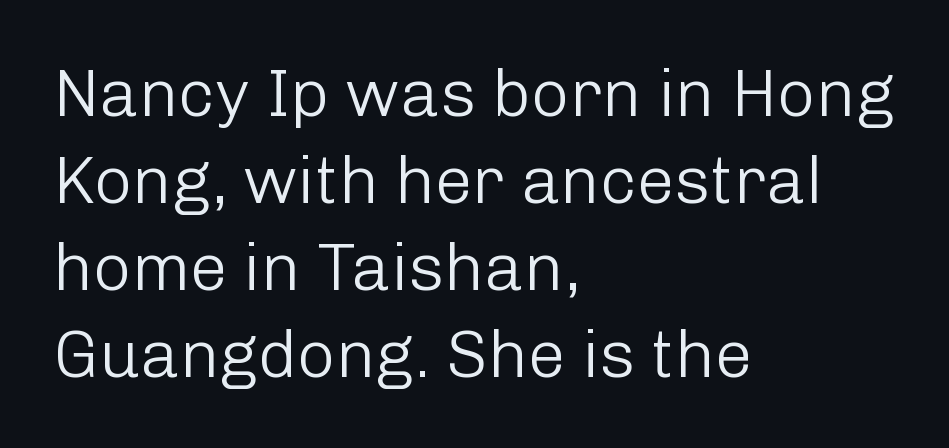
The image shows 67 px light sans-serif type, upright; set left-aligned, normal line spacing (1.3x), normal letter spacing, not underlined; low stroke contrast and a medium x-height.
